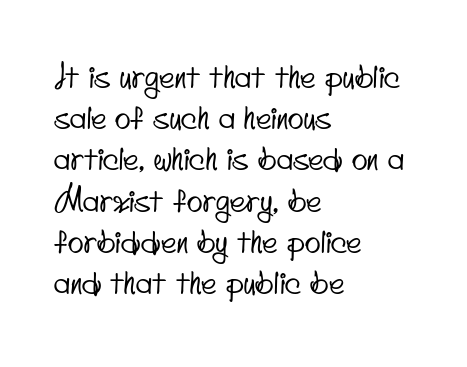
This sample has the flowing, uneven cadence of proportional lettering. Each row of text sits above clean, open space. The rag falls on the right side of this text block. Summary of vertical rhythm: regular, with standard interline spacing.
